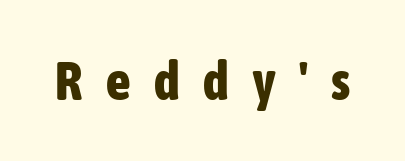
Is there any slant? The stems are plumb. The typeface chosen for these lines omits serifs. The rendering uses natural spacing where letterforms have individual widths. As a designer I'd log this as weight 700, bold. Caption: expanded tracking, letters set apart.
